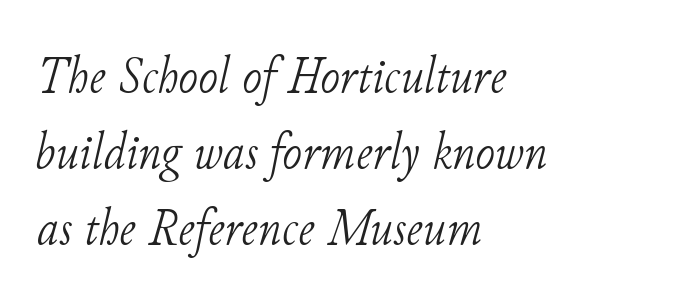
{"serif": "yes", "italic": "yes", "lean": "right", "slant_degrees": 11, "bold": "no", "weight": "light", "width": "normal", "stroke_contrast": "low", "x_height": "small", "monospaced": "no", "underline": "no", "align": "left", "line_spacing": "normal", "line_spacing_ratio": 1.43, "letter_spacing": "normal", "letter_spacing_em": 0.0, "glyph_px": 53}
